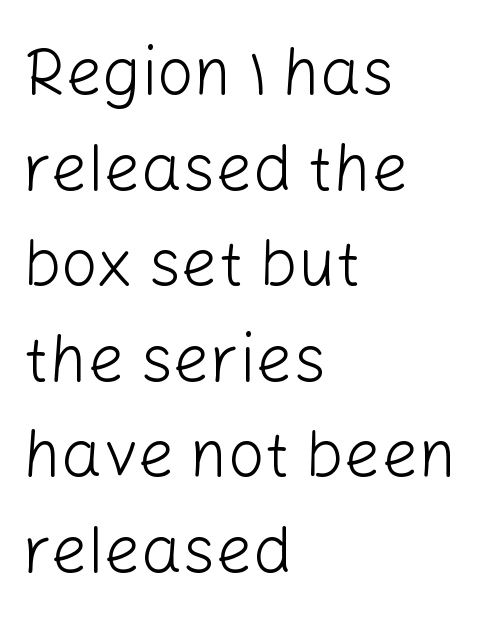
Vertical stems look standard width or narrower in stroke. The characters display no serif detailing; their extremities are plain. The text block is weighted toward the left margin, trailing off unevenly rightward. Descenders hang freely into open space. Line spacing here is normal.
